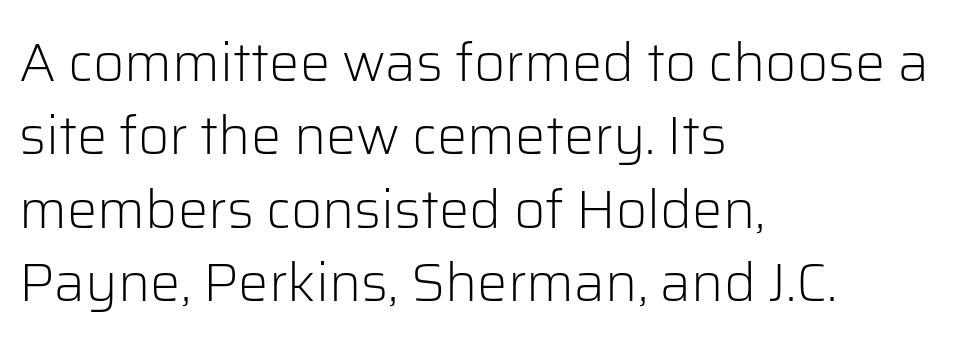
The image shows 54 px light sans-serif type, upright; set left-aligned, normal line spacing (1.36x), normal letter spacing, not underlined; low stroke contrast and a medium x-height.
